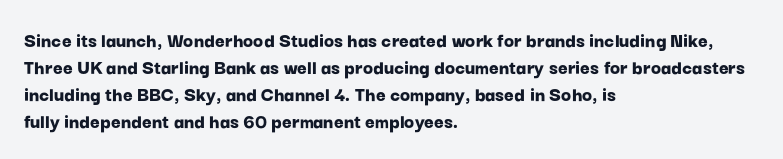
Q: Is the text bold? A: Yes.
Q: Is the text italic (slanted)? A: No, it is upright.
Q: Is the text underlined? A: No.
Q: How is the paragraph aligned? A: Left-aligned.
Q: Is the spacing between letters normal or unusually wide? A: Normal.
Q: Is the spacing between lines tight, normal or loose? A: Normal.
